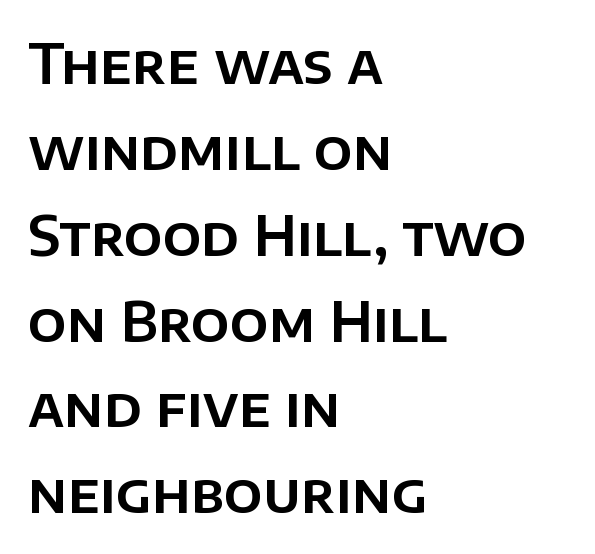
The image shows 54 px sans-serif type, upright; set left-aligned, normal line spacing (1.59x), normal letter spacing, not underlined; low stroke contrast and a large x-height.
